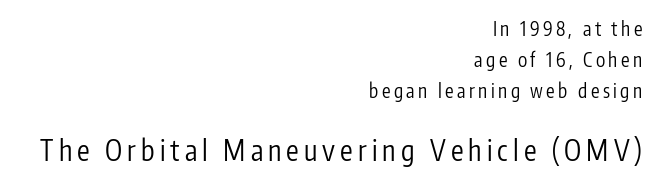
The image shows 28 px regular-weight, condensed sans-serif type, upright; set right-aligned, normal line spacing (1.64x), not underlined; the second (bottom) block is 1.47x larger; low stroke contrast and a medium x-height.
